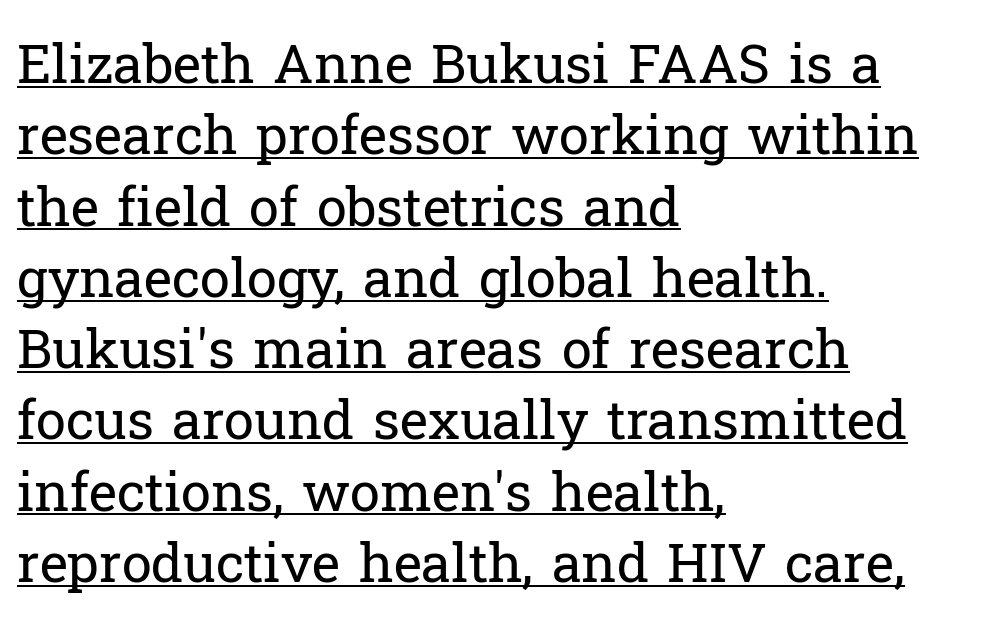
{"serif": "yes", "italic": "no", "bold": "no", "weight": "regular", "width": "normal", "stroke_contrast": "low", "x_height": "medium", "monospaced": "no", "underline": "yes", "align": "left", "line_spacing": "normal", "line_spacing_ratio": 1.32, "letter_spacing": "normal", "letter_spacing_em": 0.0, "glyph_px": 54}
